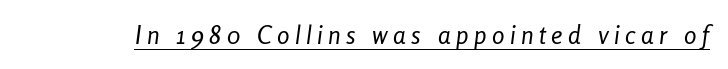
{"italic": "yes", "lean": "right", "slant_degrees": 8, "bold": "no", "underline": "yes", "letter_spacing": "wide", "letter_spacing_em": 0.22, "glyph_px": 25}
